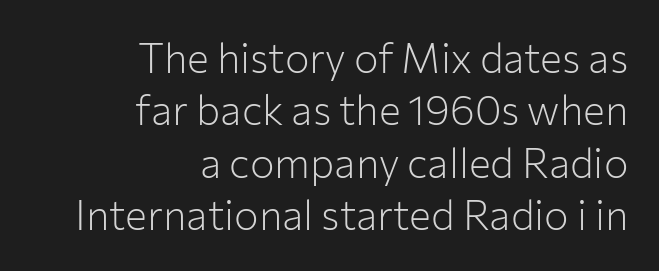
Q: Is the text bold? A: No.
Q: Is the text italic (slanted)? A: No, it is upright.
Q: Is the typeface a serif or a sans-serif typeface? A: Sans-serif.
Q: Is the text underlined? A: No.
Q: How is the paragraph aligned? A: Right-aligned.
Q: Is the spacing between letters normal or unusually wide? A: Normal.
Q: Is the spacing between lines tight, normal or loose? A: Normal.
Q: Width (condensed, normal, or wide)? A: Normal.
Q: Stroke contrast? A: Low.
Q: x-height? A: Medium.
Q: Monospaced? A: No.
